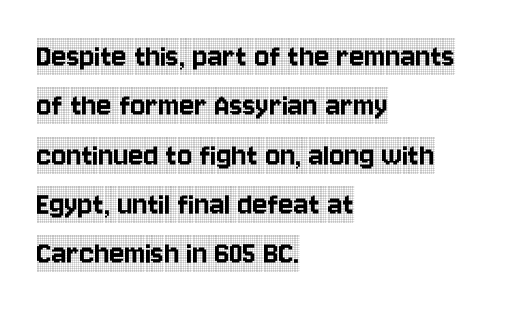
Q: Is the text italic (slanted)? A: No, it is upright.
Q: Is the typeface a serif or a sans-serif typeface? A: Serif.
Q: Is the text underlined? A: No.
Q: How is the paragraph aligned? A: Left-aligned.
Q: Is the spacing between letters normal or unusually wide? A: Normal.
Q: Is the spacing between lines tight, normal or loose? A: Normal.
Q: Width (condensed, normal, or wide)? A: Condensed.
Q: x-height? A: Large.
Q: Monospaced? A: No.
